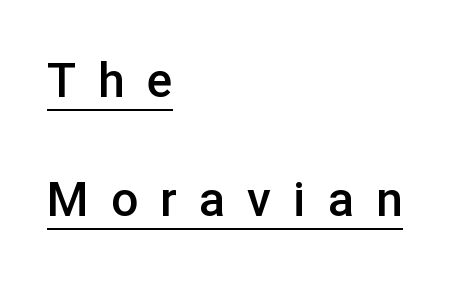
Q: Is the text bold? A: Semi-bold.
Q: Is the text italic (slanted)? A: No, it is upright.
Q: Is the typeface a serif or a sans-serif typeface? A: Sans-serif.
Q: Is the text underlined? A: Yes.
Q: How is the paragraph aligned? A: Left-aligned.
Q: Is the spacing between letters normal or unusually wide? A: Unusually wide.
Q: Is the spacing between lines tight, normal or loose? A: Loose.
Q: Width (condensed, normal, or wide)? A: Normal.
Q: Stroke contrast? A: Low.
Q: x-height? A: Medium.
Q: Monospaced? A: No.
